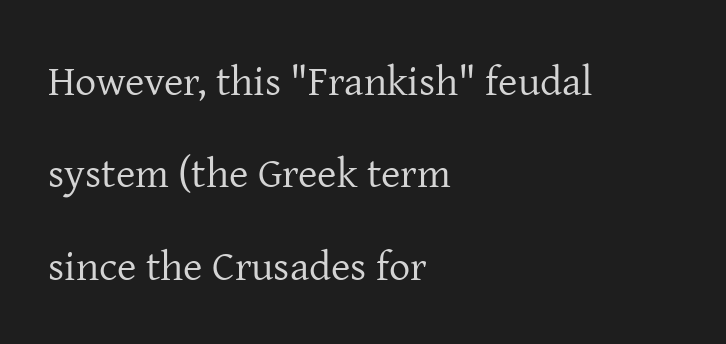
{"serif": "yes", "italic": "no", "bold": "no", "weight": "regular", "width": "normal", "stroke_contrast": "low", "x_height": "medium", "monospaced": "no", "underline": "no", "align": "left", "line_spacing": "loose", "line_spacing_ratio": 2.2, "letter_spacing": "normal", "letter_spacing_em": 0.0, "glyph_px": 42}
